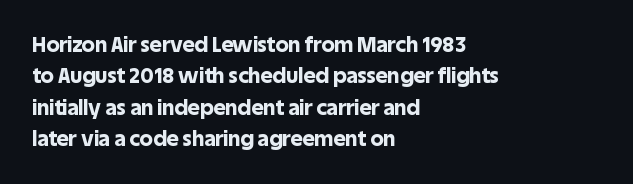
Q: Is the text bold? A: Yes.
Q: Is the text italic (slanted)? A: No, it is upright.
Q: Is the text underlined? A: No.
Q: How is the paragraph aligned? A: Left-aligned.
Q: Is the spacing between letters normal or unusually wide? A: Normal.
Q: Is the spacing between lines tight, normal or loose? A: Normal.
